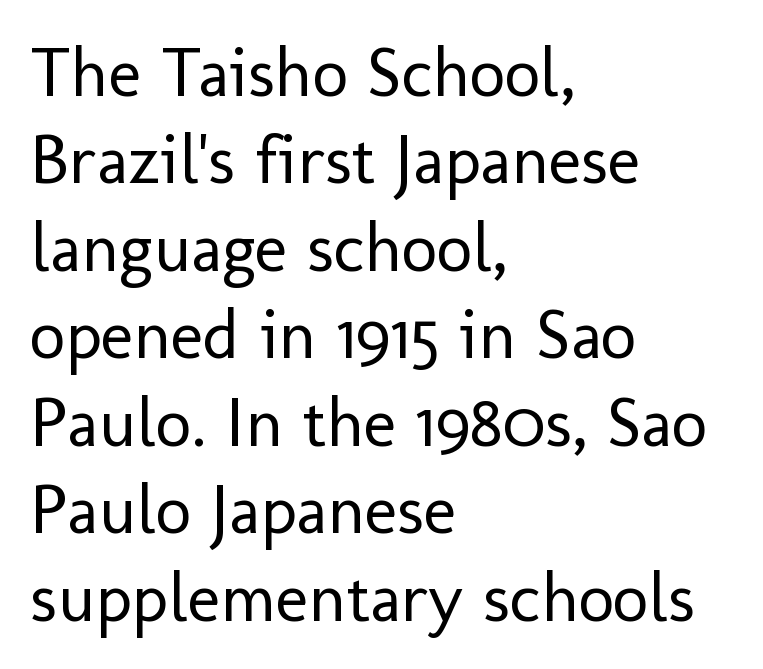
{"serif": "no", "italic": "no", "bold": "no", "weight": "regular", "width": "normal", "stroke_contrast": "low", "x_height": "medium", "monospaced": "no", "underline": "no", "align": "left", "line_spacing": "normal", "line_spacing_ratio": 1.25, "letter_spacing": "normal", "letter_spacing_em": 0.0, "glyph_px": 70}
